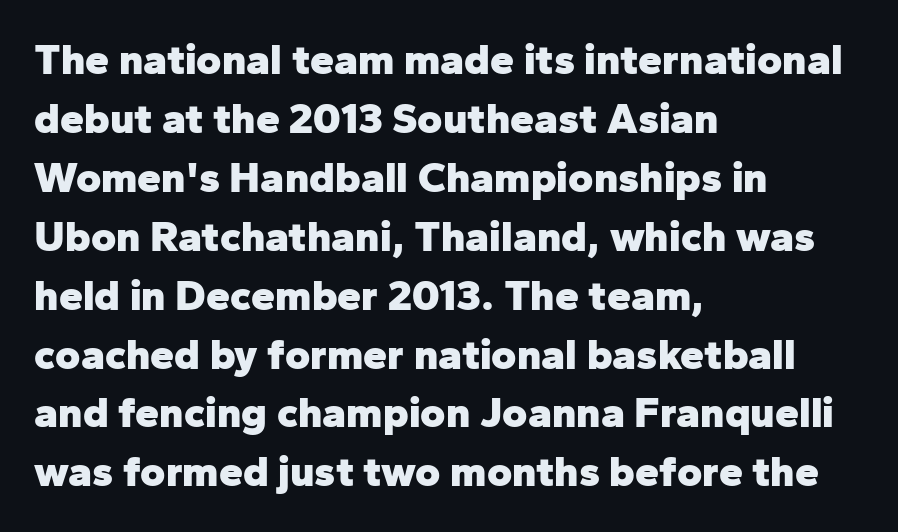
{"serif": "no", "italic": "no", "bold": "yes", "weight": "heavy", "width": "normal", "stroke_contrast": "low", "x_height": "medium", "monospaced": "no", "underline": "no", "align": "left", "line_spacing": "normal", "line_spacing_ratio": 1.37, "letter_spacing": "normal", "letter_spacing_em": 0.0, "glyph_px": 43}
